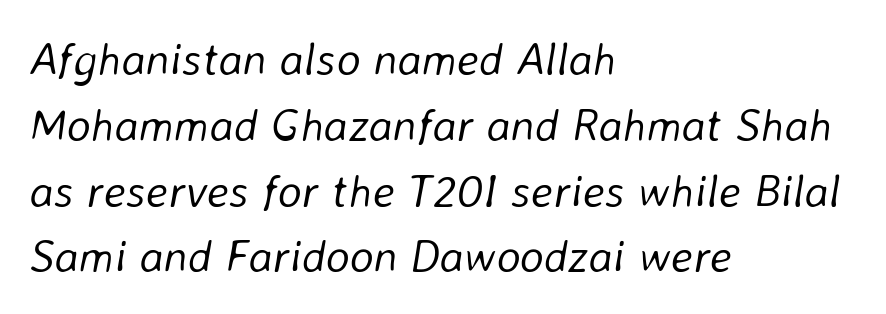
The image shows 46 px light type, italic (leaning right); set left-aligned, normal line spacing (1.43x), normal letter spacing, not underlined; low stroke contrast and a medium x-height.
